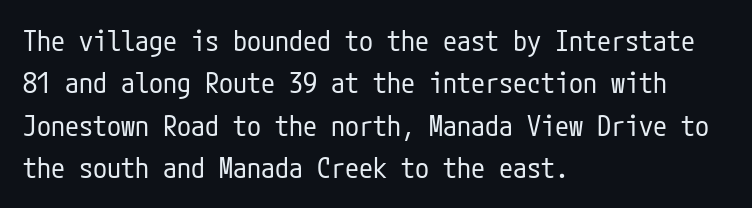
{"serif": "no", "italic": "no", "bold": "no", "weight": "regular", "width": "condensed", "stroke_contrast": "low", "x_height": "medium", "underline": "no", "align": "left", "line_spacing": "normal", "line_spacing_ratio": 1.51, "letter_spacing": "normal", "letter_spacing_em": 0.0, "glyph_px": 28}
